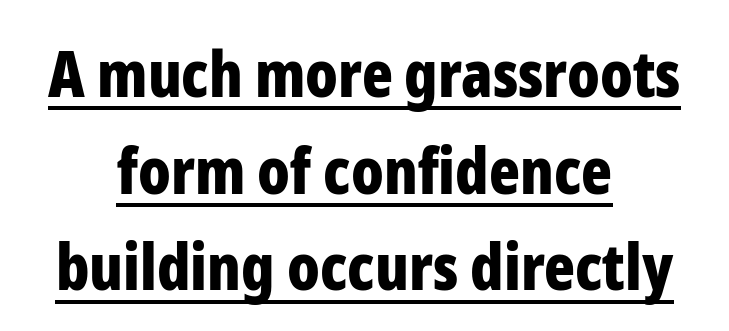
The image shows 64 px bold, condensed sans-serif type, upright; set centered, normal line spacing (1.51x), normal letter spacing, underlined; low stroke contrast and a medium x-height.
